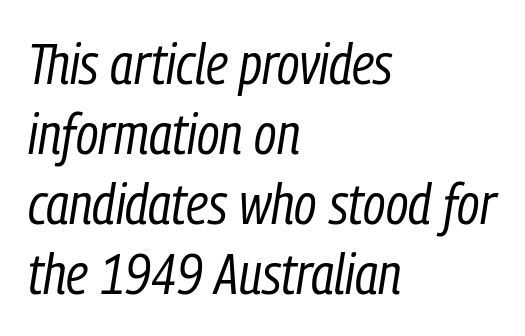
Each letter keeps its own natural width here, so spacing adapts to shape. Stroke mass is kept to a normal reading level or below. Which margin do the lines hug? The left one — the right edge is uneven. Check under the words: just untouched page.
